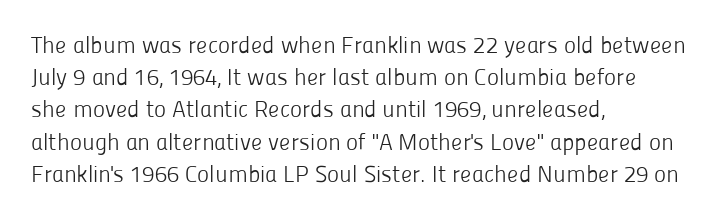
Regarding leading, the lines here are spaced in the standard way. The setting favours the left margin, as ordinary paragraphs usually do. The typeface has the unassuming heft of standard copy or less. The tracking reads as untouched default to a designer's eye. Type without underlining. Vertical strokes here are truly vertical.
